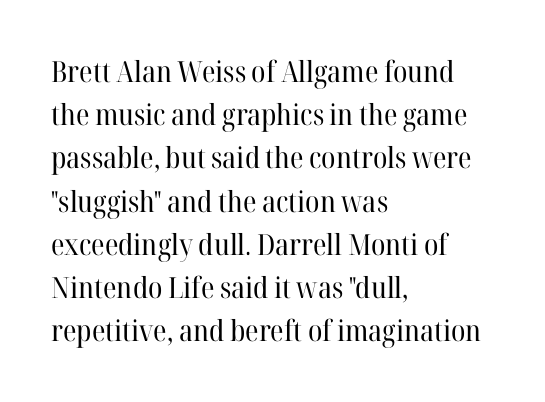
{"serif": "yes", "italic": "no", "bold": "no", "weight": "regular", "width": "normal", "stroke_contrast": "high", "x_height": "medium", "monospaced": "no", "underline": "no", "align": "left", "line_spacing": "normal", "line_spacing_ratio": 1.49, "letter_spacing": "normal", "letter_spacing_em": 0.0, "glyph_px": 29}
